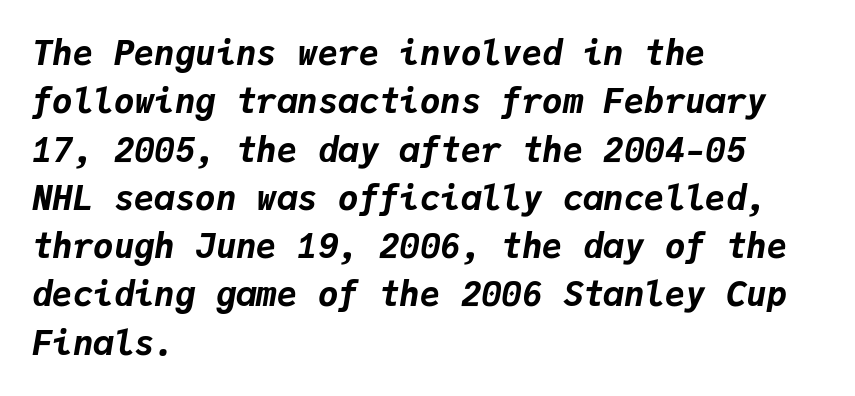
The image shows 34 px bold type, italic (leaning right), monospaced; set left-aligned, normal line spacing (1.42x), normal letter spacing, not underlined; low stroke contrast and a medium x-height.
